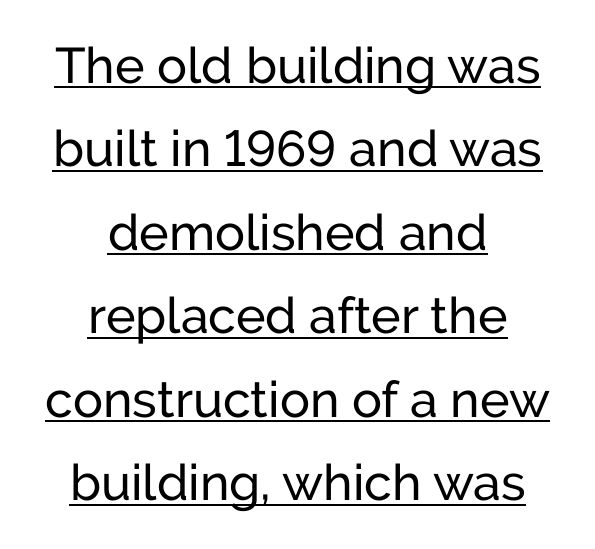
{"serif": "no", "italic": "no", "bold": "no", "weight": "regular", "width": "normal", "stroke_contrast": "low", "x_height": "medium", "monospaced": "no", "underline": "yes", "align": "center", "line_spacing": "normal", "line_spacing_ratio": 1.67, "letter_spacing": "normal", "letter_spacing_em": 0.0, "glyph_px": 50}
